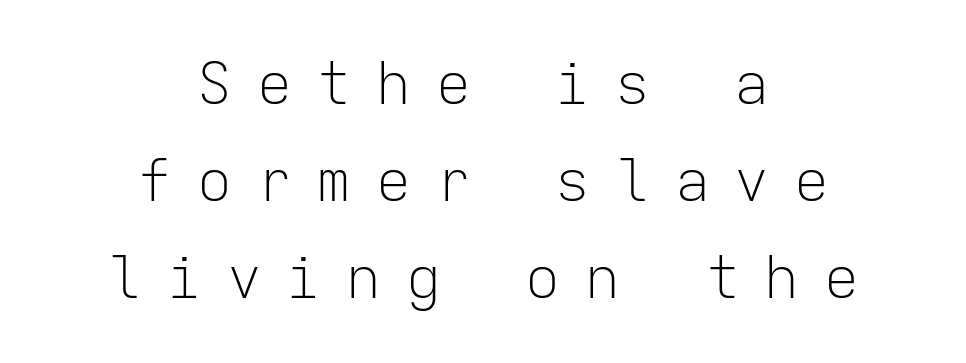
Q: Is the text bold? A: No.
Q: Is the text italic (slanted)? A: No, it is upright.
Q: Is the typeface a serif or a sans-serif typeface? A: Sans-serif.
Q: Is the text underlined? A: No.
Q: How is the paragraph aligned? A: Centered.
Q: Is the spacing between letters normal or unusually wide? A: Unusually wide.
Q: Is the spacing between lines tight, normal or loose? A: Normal.
Q: Width (condensed, normal, or wide)? A: Normal.
Q: Stroke contrast? A: Low.
Q: x-height? A: Medium.
Q: Monospaced? A: Yes.
